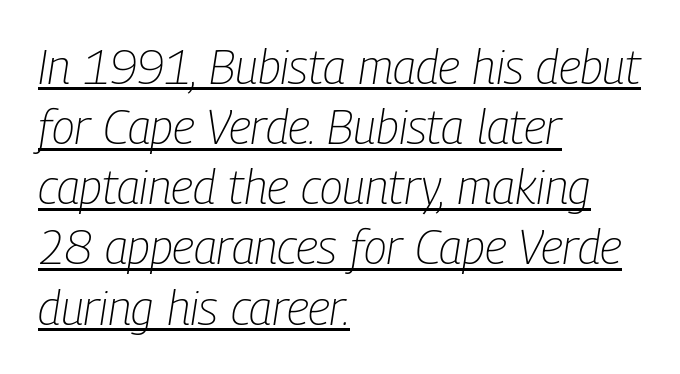
When letters slant like this, we call the style italic. This sample is left-justified, so line endings fall wherever the words run out. In terms of leading, this rendering sits right in the middle. The passage shown is underscored from start to finish. Ink coverage per letter is moderate at most.
